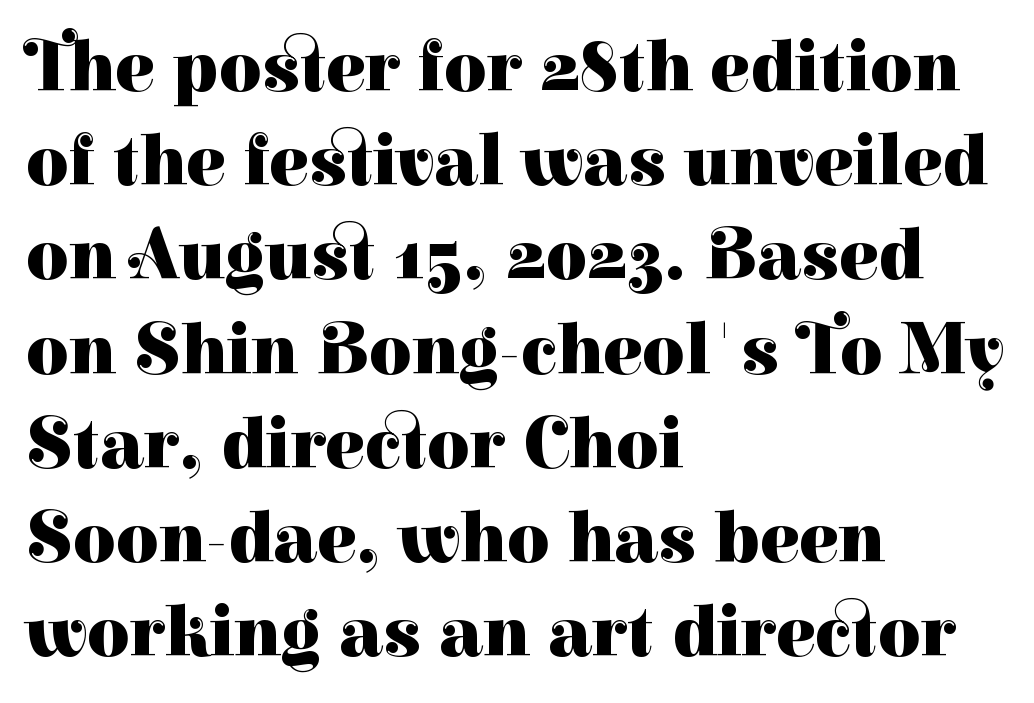
{"serif": "yes", "italic": "no", "bold": "yes", "weight": "heavy", "width": "normal", "stroke_contrast": "high", "x_height": "medium", "monospaced": "no", "underline": "no", "align": "left", "line_spacing": "normal", "line_spacing_ratio": 1.29, "letter_spacing": "normal", "letter_spacing_em": 0.0, "glyph_px": 73}
